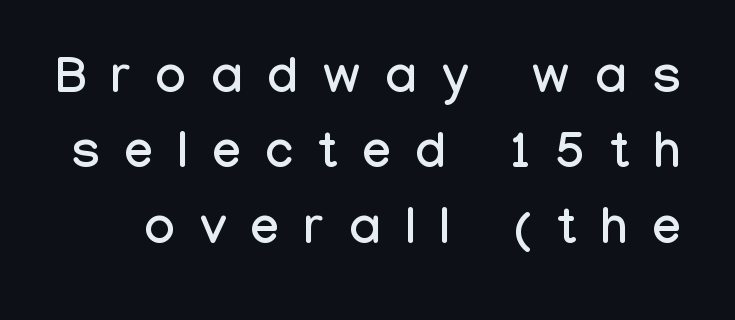
The image shows 51 px condensed sans-serif type, upright; set normal line spacing (1.48x), unusually wide letter spacing (+0.49 em), not underlined; low stroke contrast and a medium x-height.
